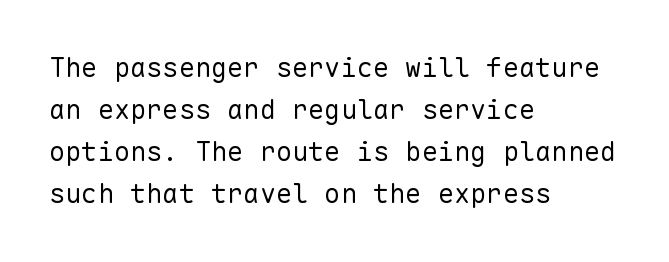
Each new line begins a customary step beneath the previous one. The passage shown is not underscored anywhere. Weight: not bold — regular or lighter. Nope, not italic — everything's standing straight. A classic flush-left, rag-right setting is used for this passage.
